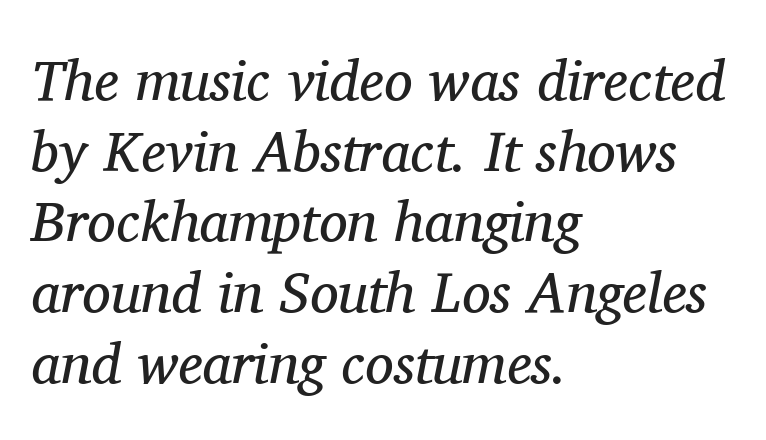
The image shows 57 px regular-weight serif type, italic (leaning right); set left-aligned, line spacing 1.24x, normal letter spacing, not underlined; medium stroke contrast and a medium x-height.
